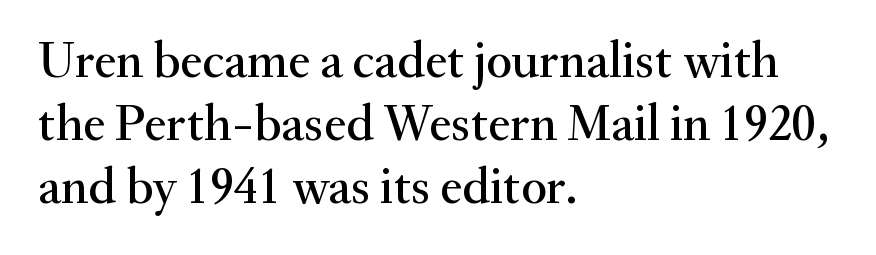
Q: Is the text italic (slanted)? A: No, it is upright.
Q: Is the typeface a serif or a sans-serif typeface? A: Serif.
Q: Is the text underlined? A: No.
Q: How is the paragraph aligned? A: Left-aligned.
Q: Is the spacing between letters normal or unusually wide? A: Normal.
Q: Width (condensed, normal, or wide)? A: Normal.
Q: Stroke contrast? A: Medium.
Q: x-height? A: Small.
Q: Monospaced? A: No.
